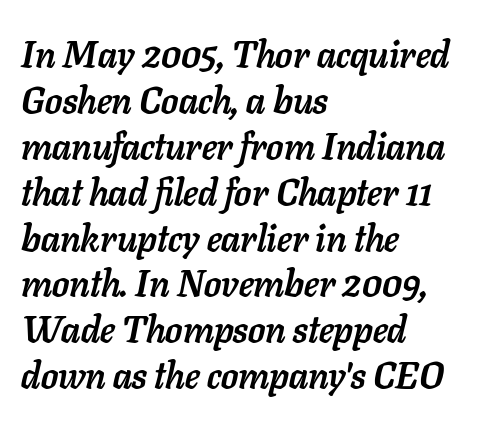
Q: Is the text bold? A: Yes.
Q: Is the text italic (slanted)? A: Yes, it leans right by about 11 degrees.
Q: Is the text underlined? A: No.
Q: How is the paragraph aligned? A: Left-aligned.
Q: Is the spacing between letters normal or unusually wide? A: Normal.
Q: Width (condensed, normal, or wide)? A: Normal.
Q: Stroke contrast? A: Low.
Q: x-height? A: Medium.
Q: Monospaced? A: No.
